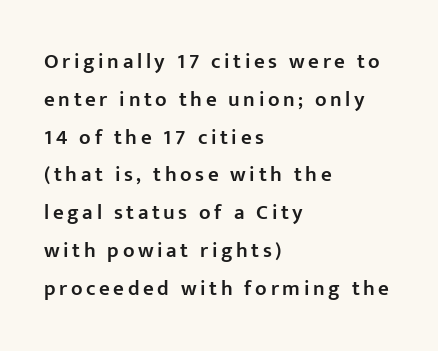
Only glyphs here, with clear space below each row. Style check: upright. The sample has been set in demibold, a notch under bold. If you drew a ruler down the left edge, every line would touch it.
